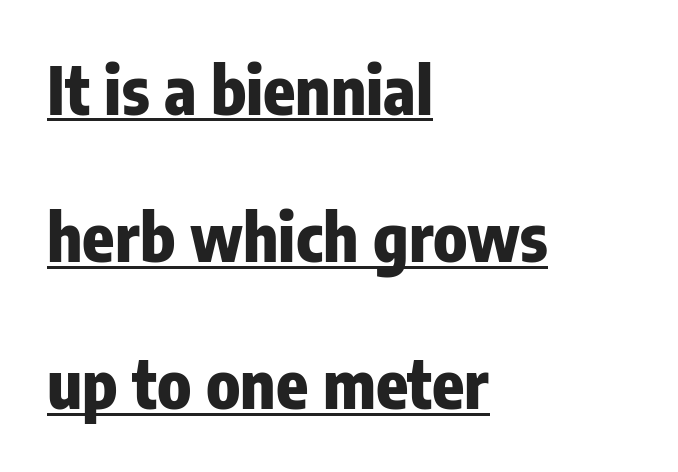
When letters stand straight like this, we call the style roman or upright. Descenders here cross a horizontal rule under the line. This block would shrink considerably if given ordinary leading; it's expanded now. A typesetter would call this proportional, since set widths differ per character. Layout note: lines flush left. Nothing sits at the stroke ends, so this counts as sans-serif.
